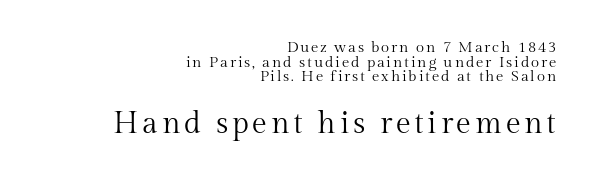
The gap between lines stays unmarked. Is this a heavy cut? Hardly; it is regular or lighter. This is the regular roman posture of the typeface. Between these two stacked blocks, the lower one wins on size.
